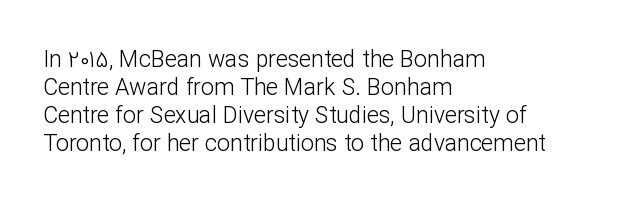
Q: Is the text bold? A: No.
Q: Is the text italic (slanted)? A: No, it is upright.
Q: Is the text underlined? A: No.
Q: How is the paragraph aligned? A: Left-aligned.
Q: Is the spacing between letters normal or unusually wide? A: Normal.
